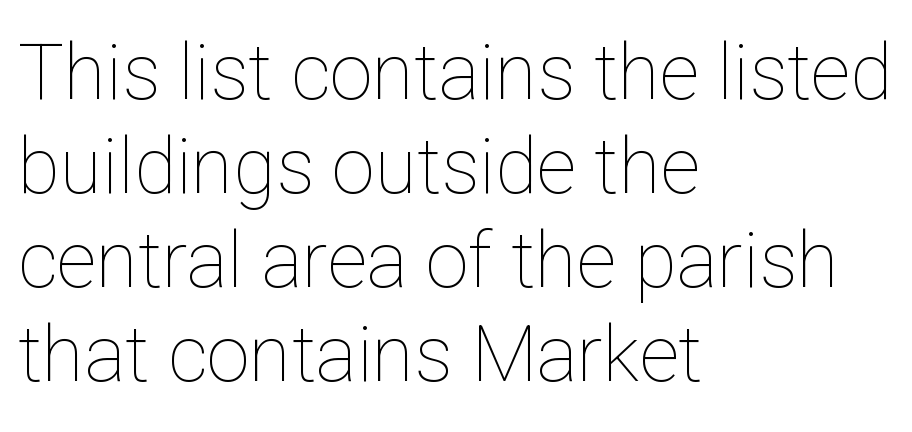
Q: Is the text bold? A: No.
Q: Is the text italic (slanted)? A: No, it is upright.
Q: Is the text underlined? A: No.
Q: How is the paragraph aligned? A: Left-aligned.
Q: Is the spacing between letters normal or unusually wide? A: Normal.
Q: Width (condensed, normal, or wide)? A: Normal.
Q: Stroke contrast? A: Low.
Q: x-height? A: Medium.
Q: Monospaced? A: No.
